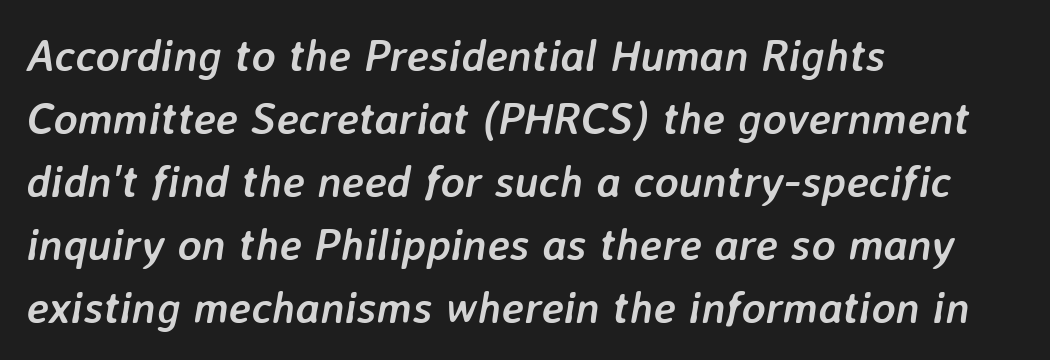
The lines are quadded left. These lines are rendered in a variable-pitch font. This rendering leaves character spacing at its baseline value. Descenders hang freely into open space. The lettering tilts uniformly, giving the passage an italic look. The glyphs have the mass of a bold cut.
